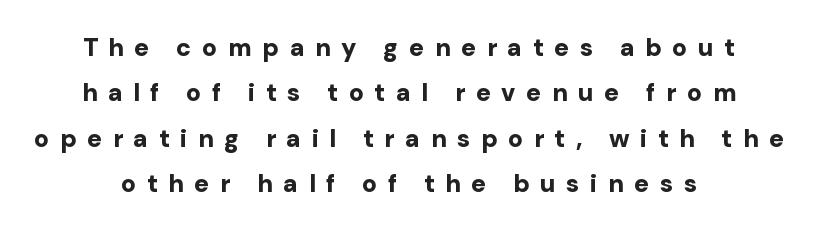
Q: Is the text bold? A: Yes.
Q: Is the text italic (slanted)? A: No, it is upright.
Q: Is the text underlined? A: No.
Q: How is the paragraph aligned? A: Centered.
Q: Is the spacing between letters normal or unusually wide? A: Unusually wide.
